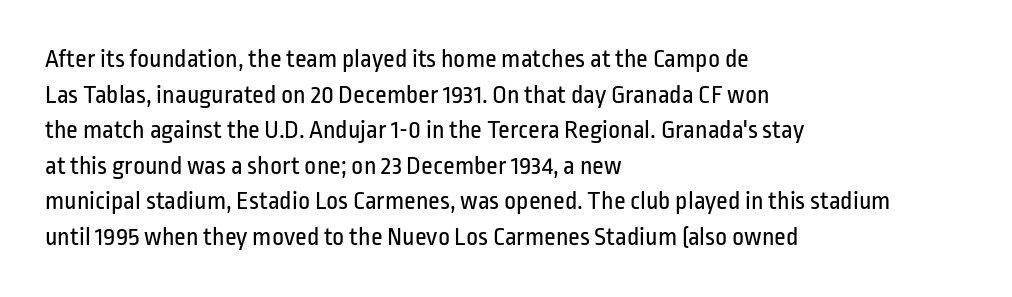
The line texture is even and compact thanks to regular tracking. Honestly, the row spacing looks completely unremarkable. Every row of glyphs begins at an identical x-position on the left. The letters stand straight up with perfectly vertical stems. Stroke thickness stays within the range of a standard reading face or lighter. Unmarked baselines from the first word to the last.
